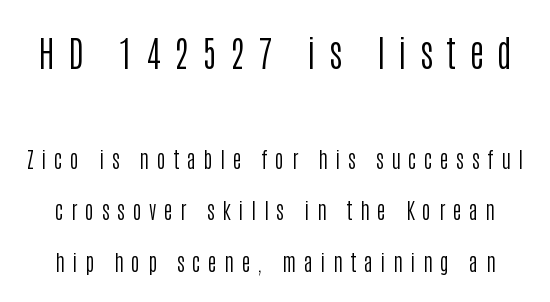
{"serif": "no", "italic": "no", "bold": "no", "weight": "regular", "width": "condensed", "stroke_contrast": "low", "x_height": "large", "monospaced": "no", "underline": "no", "line_spacing": "loose", "line_spacing_ratio": 2.45, "letter_spacing": "wide", "letter_spacing_em": 0.37, "larger_block": "first", "size_ratio": 1.71, "glyph_px": 36}
